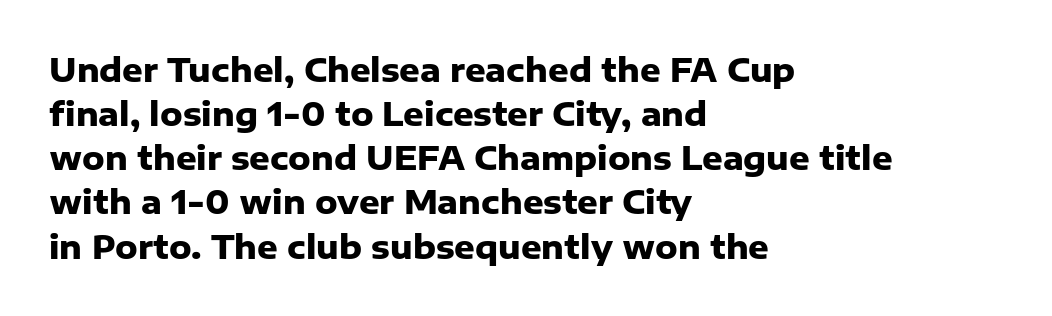
The image shows 32 px heavy sans-serif type, upright; set left-aligned, normal line spacing (1.38x), normal letter spacing, not underlined; low stroke contrast and a medium x-height.
